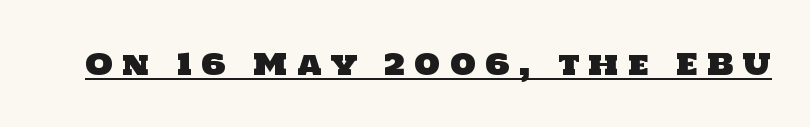
Letterform terminals end flat and unadorned throughout the passage. Characters follow at a spacing far wider than the type designer built in. Caption: lettering with a line underneath. The face used here is proportionally spaced, like ordinary book or web type.
